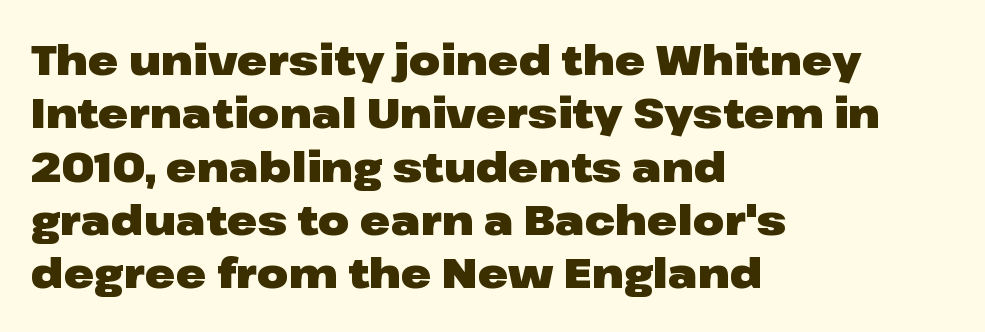
The image shows 41 px heavy, wide sans-serif type, upright; set left-aligned, normal line spacing (1.3x), normal letter spacing, not underlined; low stroke contrast and a medium x-height.
